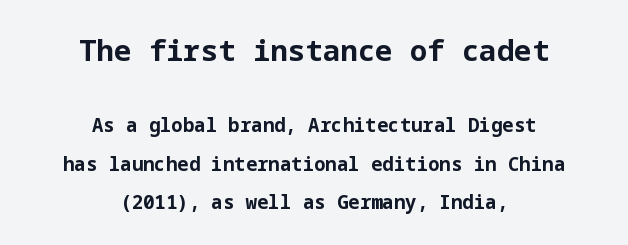
Line starts and ends both wander, symmetrically. In terms of letterform style, serifs are entirely absent. Visually, the top section dominates because its glyphs are scaled up. When letters stand straight like this, we call the style roman or upright.
